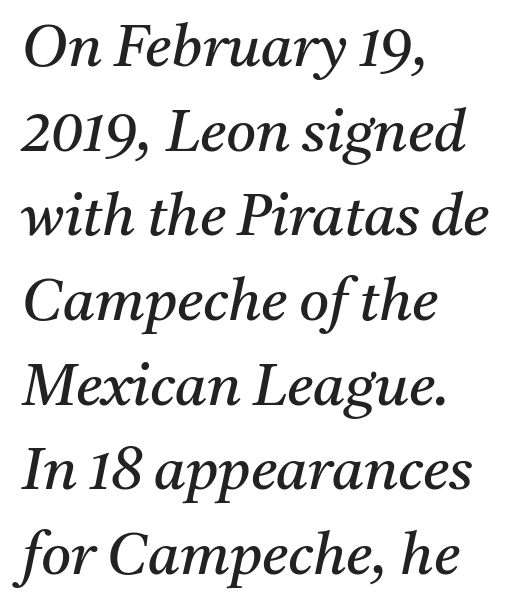
The image shows 58 px regular-weight serif type, italic (leaning right); set left-aligned, normal line spacing (1.46x), normal letter spacing, not underlined; medium stroke contrast and a medium x-height.
